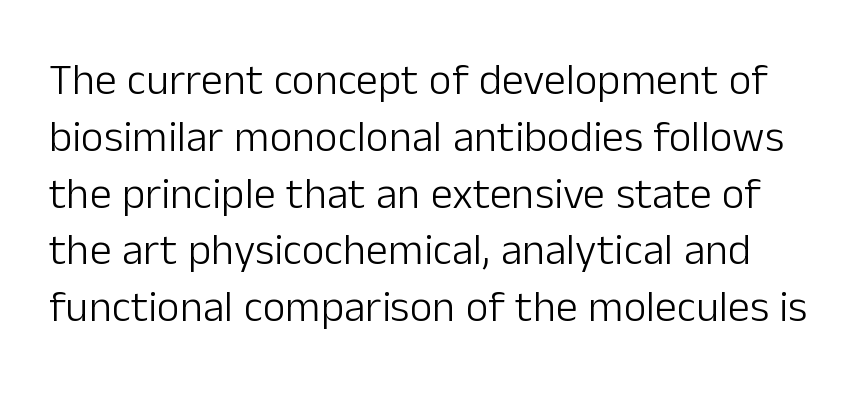
Q: Is the text bold? A: No.
Q: Is the text italic (slanted)? A: No, it is upright.
Q: Is the typeface a serif or a sans-serif typeface? A: Sans-serif.
Q: Is the text underlined? A: No.
Q: Is the spacing between letters normal or unusually wide? A: Normal.
Q: Is the spacing between lines tight, normal or loose? A: Normal.
Q: Width (condensed, normal, or wide)? A: Normal.
Q: Stroke contrast? A: Low.
Q: x-height? A: Medium.
Q: Monospaced? A: No.
